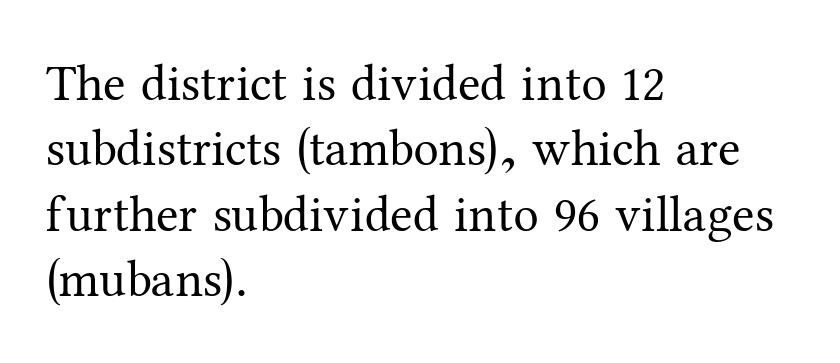
Q: Is the text bold? A: No.
Q: Is the text italic (slanted)? A: No, it is upright.
Q: Is the typeface a serif or a sans-serif typeface? A: Serif.
Q: Is the text underlined? A: No.
Q: How is the paragraph aligned? A: Left-aligned.
Q: Is the spacing between letters normal or unusually wide? A: Normal.
Q: Is the spacing between lines tight, normal or loose? A: Normal.
Q: Width (condensed, normal, or wide)? A: Normal.
Q: Stroke contrast? A: Medium.
Q: x-height? A: Medium.
Q: Monospaced? A: No.
